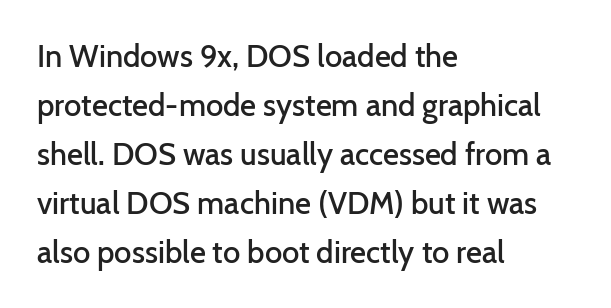
The image shows 31 px semibold sans-serif type, upright; set left-aligned, normal line spacing (1.58x), normal letter spacing, not underlined; low stroke contrast and a medium x-height.
